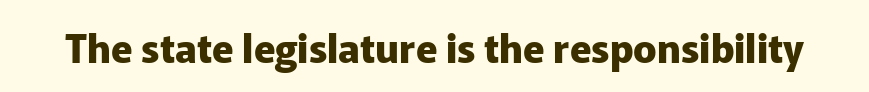
The image shows 39 px heavy sans-serif type, upright; set normal letter spacing, not underlined; low stroke contrast and a medium x-height.
